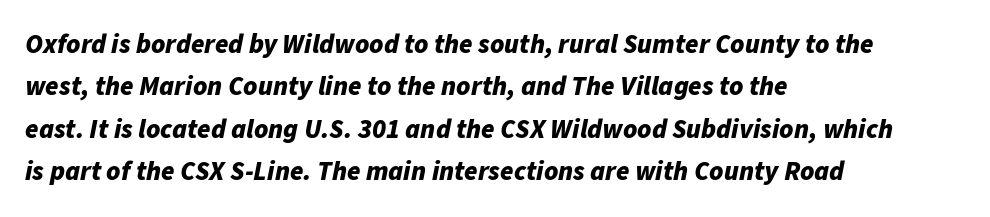
The image shows 27 px bold type, italic (leaning right); set left-aligned, normal line spacing (1.57x), normal letter spacing, not underlined.
